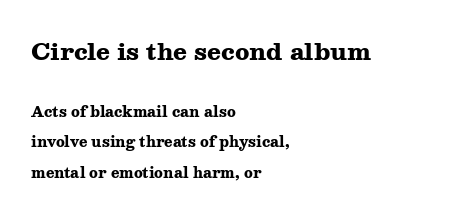
Short and long lines alike share a common starting point at left. One glance says open: line gaps are wider than usual. Heft: maximum for text — a bold. The specimen reads as upright at a glance. Check under the words: just untouched page.
